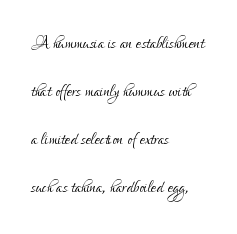
{"bold": "no", "underline": "no", "align": "left", "line_spacing": "loose", "line_spacing_ratio": 2.09, "letter_spacing": "normal", "letter_spacing_em": 0.0, "glyph_px": 23}
